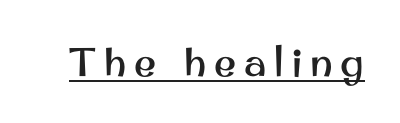
The text was rendered using a sans face with plain stroke endings. The passage shown is typed in a proportional face where columns would drift. Nope, not italic — everything's standing straight. The passage shown is underscored from start to finish. Words appear elongated and porous because spacing is wide.
